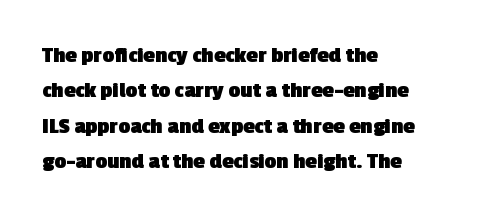
{"bold": "yes", "underline": "no", "align": "left", "line_spacing": "normal", "line_spacing_ratio": 1.54, "letter_spacing": "normal", "letter_spacing_em": 0.0, "glyph_px": 23}
